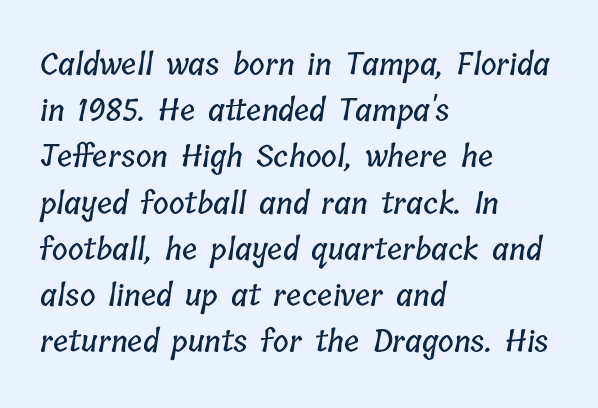
The image shows 30 px condensed type; set left-aligned, normal line spacing (1.54x), normal letter spacing, not underlined; low stroke contrast and a medium x-height.
